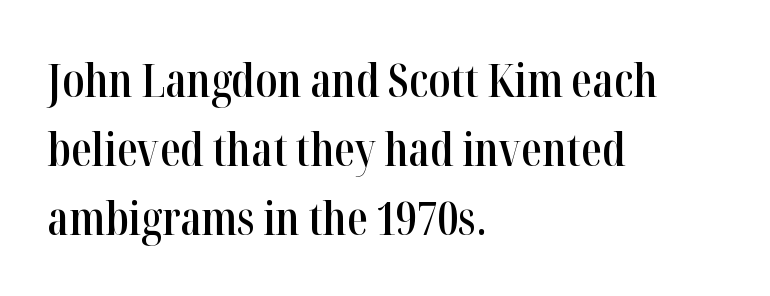
Q: Is the text bold? A: Semi-bold.
Q: Is the text italic (slanted)? A: No, it is upright.
Q: Is the typeface a serif or a sans-serif typeface? A: Serif.
Q: Is the text underlined? A: No.
Q: How is the paragraph aligned? A: Left-aligned.
Q: Is the spacing between letters normal or unusually wide? A: Normal.
Q: Is the spacing between lines tight, normal or loose? A: Normal.
Q: Width (condensed, normal, or wide)? A: Condensed.
Q: Stroke contrast? A: High.
Q: x-height? A: Medium.
Q: Monospaced? A: No.
